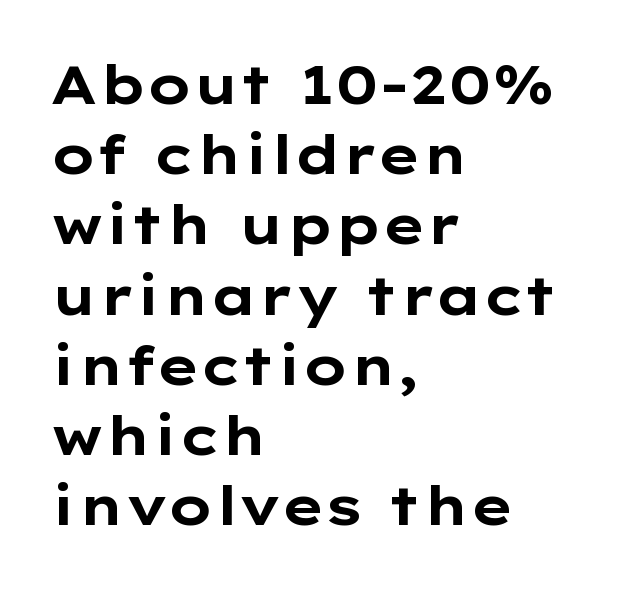
The lettering stays uniformly vertical, giving the passage a roman look. Any mark beneath the type? The region is blank. The lines are quadded left. A sans-serif font was chosen for this passage. Is this a fixed-width face? No — the glyphs have proportional, varying widths. Characters follow at the spacing the type designer built in.
